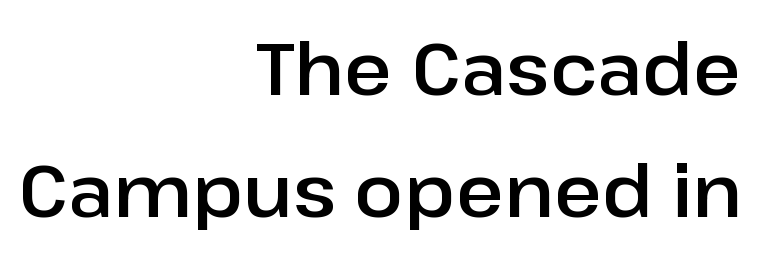
Q: Is the text italic (slanted)? A: No, it is upright.
Q: Is the typeface a serif or a sans-serif typeface? A: Sans-serif.
Q: Is the text underlined? A: No.
Q: How is the paragraph aligned? A: Right-aligned.
Q: Is the spacing between letters normal or unusually wide? A: Normal.
Q: Is the spacing between lines tight, normal or loose? A: Normal.
Q: Width (condensed, normal, or wide)? A: Normal.
Q: Stroke contrast? A: Low.
Q: x-height? A: Medium.
Q: Monospaced? A: No.
